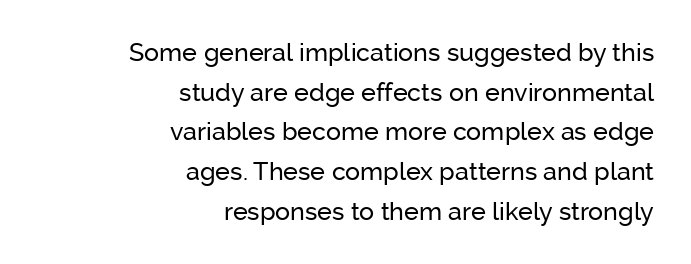
{"italic": "no", "underline": "no", "align": "right", "line_spacing": "normal", "line_spacing_ratio": 1.59, "letter_spacing": "normal", "letter_spacing_em": 0.0, "glyph_px": 25}
